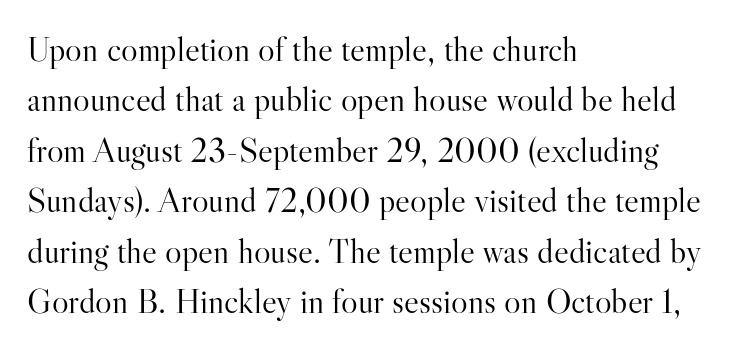
Q: Is the text bold? A: No.
Q: Is the text italic (slanted)? A: No, it is upright.
Q: Is the typeface a serif or a sans-serif typeface? A: Serif.
Q: Is the text underlined? A: No.
Q: How is the paragraph aligned? A: Left-aligned.
Q: Is the spacing between letters normal or unusually wide? A: Normal.
Q: Is the spacing between lines tight, normal or loose? A: Normal.
Q: Width (condensed, normal, or wide)? A: Normal.
Q: Stroke contrast? A: High.
Q: x-height? A: Small.
Q: Monospaced? A: No.
